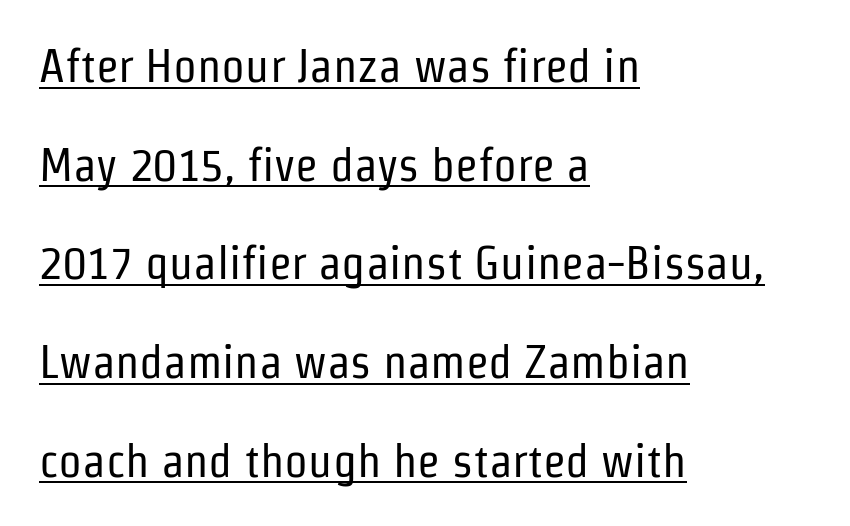
Every character sits straight up, as roman type does. Each stroke keeps to a modest, everyday thickness or less. The rendered words wear a rule along their underside. The face used here is proportionally spaced, like ordinary book or web type. This block would shrink considerably if given ordinary leading; it's expanded now. Compared with a centered layout, this one pins lines to the left instead.
